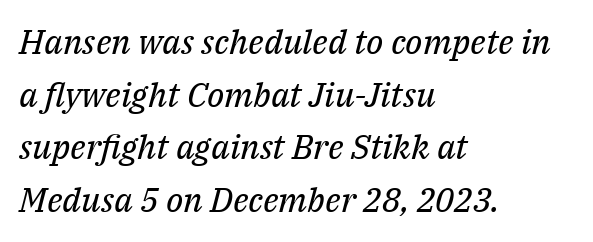
Q: Is the text bold? A: No.
Q: Is the text italic (slanted)? A: Yes, it leans right by about 14 degrees.
Q: Is the typeface a serif or a sans-serif typeface? A: Serif.
Q: Is the text underlined? A: No.
Q: How is the paragraph aligned? A: Left-aligned.
Q: Is the spacing between letters normal or unusually wide? A: Normal.
Q: Is the spacing between lines tight, normal or loose? A: Normal.
Q: Width (condensed, normal, or wide)? A: Normal.
Q: Stroke contrast? A: Medium.
Q: x-height? A: Medium.
Q: Monospaced? A: No.
